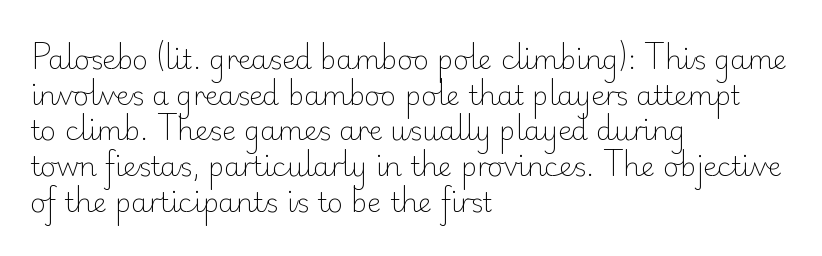
The image shows 27 px text type, upright; set left-aligned, normal line spacing (1.32x), normal letter spacing, not underlined.
